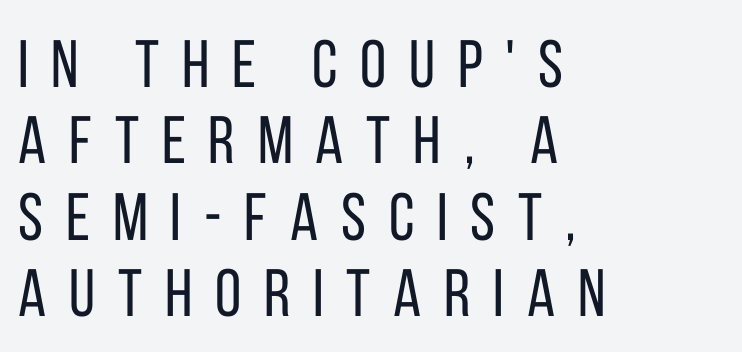
Q: Is the text bold? A: No.
Q: Is the text italic (slanted)? A: No, it is upright.
Q: Is the typeface a serif or a sans-serif typeface? A: Sans-serif.
Q: Is the text underlined? A: No.
Q: How is the paragraph aligned? A: Left-aligned.
Q: Is the spacing between letters normal or unusually wide? A: Unusually wide.
Q: Is the spacing between lines tight, normal or loose? A: Tight.
Q: Width (condensed, normal, or wide)? A: Condensed.
Q: Stroke contrast? A: Low.
Q: x-height? A: Large.
Q: Monospaced? A: No.
